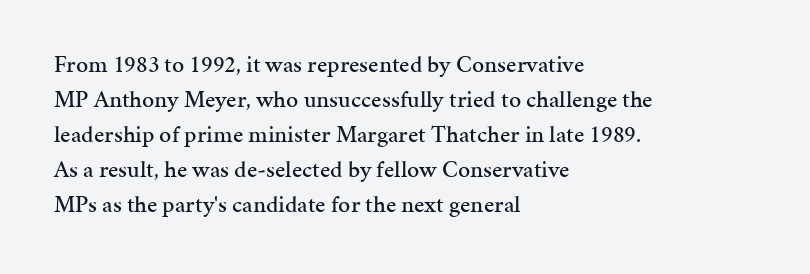
{"italic": "no", "underline": "no", "align": "left", "line_spacing": "normal", "line_spacing_ratio": 1.46, "letter_spacing": "normal", "letter_spacing_em": 0.0, "glyph_px": 24}
